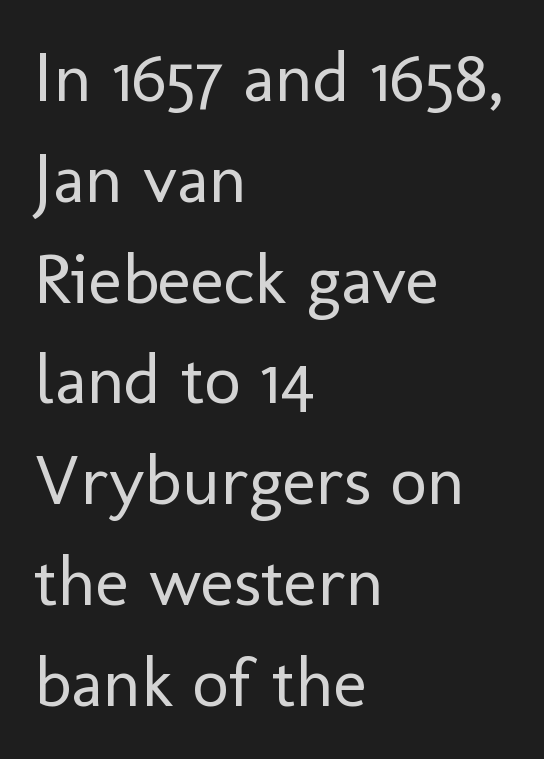
The passage shown is not bold in any degree. Does the leading feel generous? No, just average. This is the regular roman posture of the typeface. What stands out about the letter spacing? Nothing — it is the standard amount. Bare-footed words on every line. The face used here is proportionally spaced, like ordinary book or web type.
